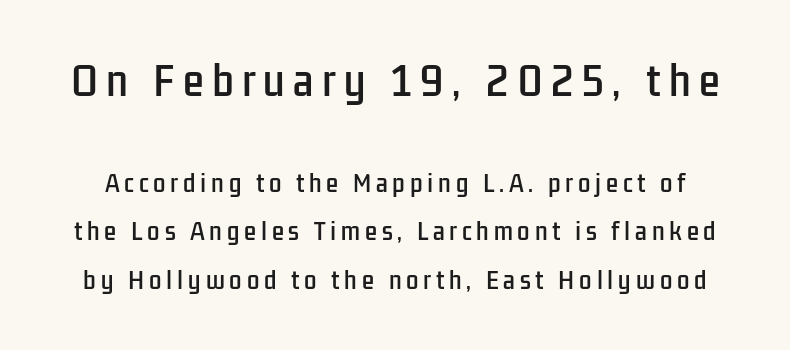
Q: Is the text italic (slanted)? A: No, it is upright.
Q: Is the typeface a serif or a sans-serif typeface? A: Sans-serif.
Q: Is the text underlined? A: No.
Q: Is the spacing between letters normal or unusually wide? A: Unusually wide.
Q: Is the spacing between lines tight, normal or loose? A: Loose.
Q: Which block of text is set in a larger size, the first (top) or the second (bottom)? A: The first (top) one.
Q: Width (condensed, normal, or wide)? A: Condensed.
Q: Stroke contrast? A: Low.
Q: x-height? A: Medium.
Q: Monospaced? A: No.
